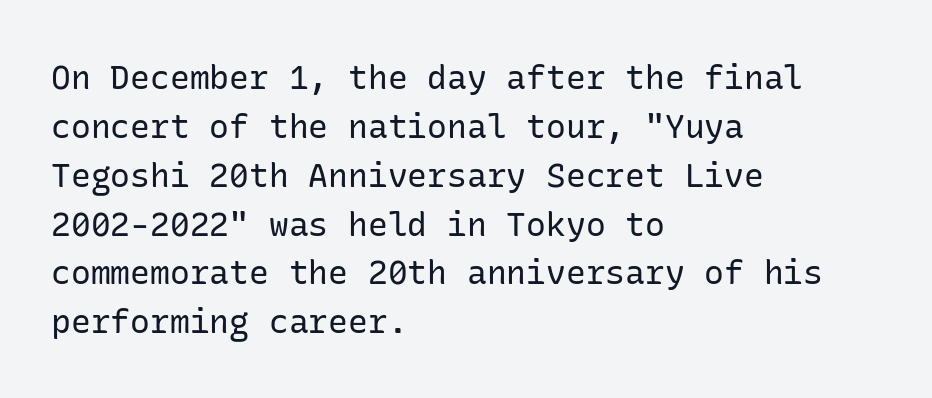
Q: Is the text bold? A: No.
Q: Is the text italic (slanted)? A: No, it is upright.
Q: Is the typeface a serif or a sans-serif typeface? A: Sans-serif.
Q: Is the text underlined? A: No.
Q: How is the paragraph aligned? A: Left-aligned.
Q: Is the spacing between letters normal or unusually wide? A: Normal.
Q: Is the spacing between lines tight, normal or loose? A: Normal.
Q: Width (condensed, normal, or wide)? A: Normal.
Q: Stroke contrast? A: Low.
Q: x-height? A: Medium.
